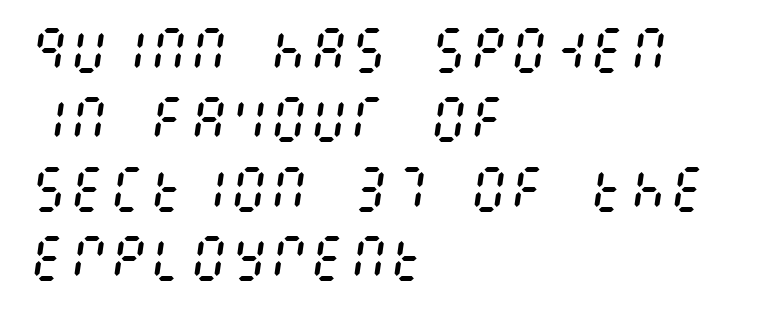
The image shows 50 px regular-weight, condensed type, italic (leaning right); set left-aligned, normal line spacing (1.39x), normal letter spacing, not underlined; medium stroke contrast and a large x-height.
